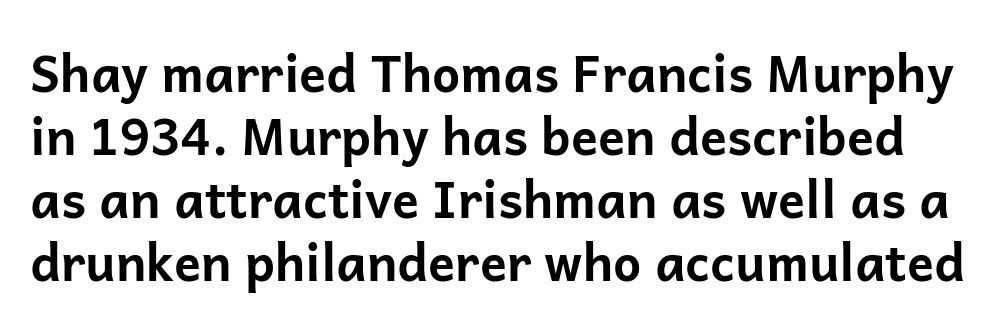
{"serif": "no", "italic": "no", "bold": "yes", "weight": "bold", "width": "normal", "stroke_contrast": "low", "x_height": "medium", "monospaced": "no", "underline": "no", "line_spacing": "normal", "line_spacing_ratio": 1.26, "letter_spacing": "normal", "letter_spacing_em": 0.0, "glyph_px": 50}
